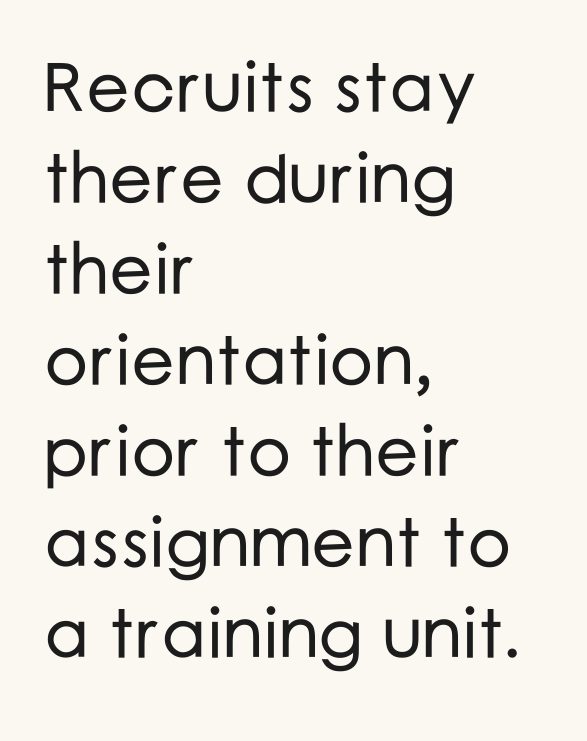
Q: Is the text italic (slanted)? A: No, it is upright.
Q: Is the typeface a serif or a sans-serif typeface? A: Sans-serif.
Q: Is the text underlined? A: No.
Q: How is the paragraph aligned? A: Left-aligned.
Q: Is the spacing between letters normal or unusually wide? A: Normal.
Q: Is the spacing between lines tight, normal or loose? A: Normal.
Q: Width (condensed, normal, or wide)? A: Normal.
Q: Stroke contrast? A: Low.
Q: x-height? A: Medium.
Q: Monospaced? A: No.
